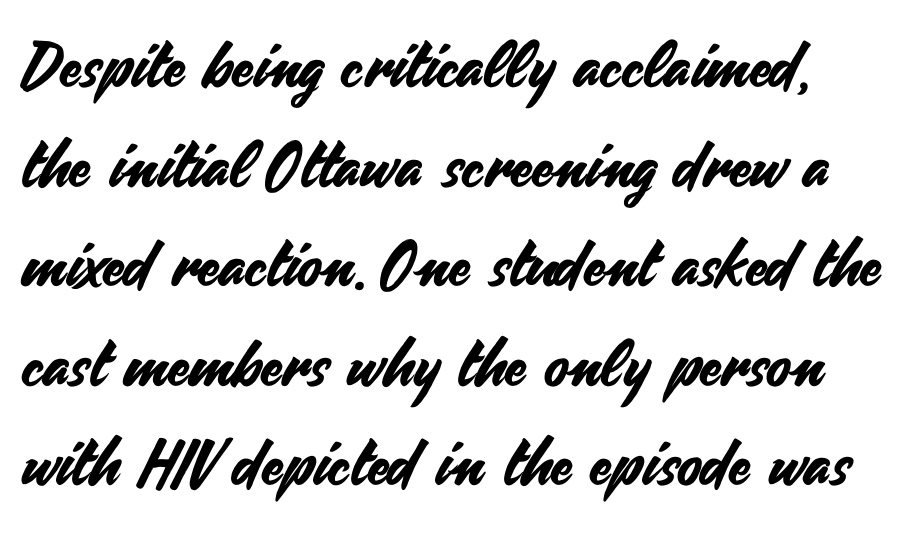
{"serif": "no", "width": "normal", "stroke_contrast": "medium", "x_height": "small", "monospaced": "no", "underline": "no", "line_spacing": "normal", "line_spacing_ratio": 1.58, "letter_spacing": "normal", "letter_spacing_em": 0.0, "glyph_px": 63}
